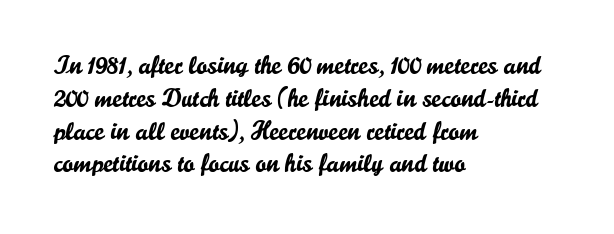
Each new line begins a customary step beneath the previous one. The passage shown is not underscored anywhere. Casual observation: everything's shoved over to the left.
